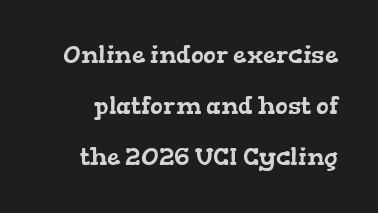
{"underline": "no", "line_spacing": "loose", "line_spacing_ratio": 2.13, "letter_spacing": "normal", "letter_spacing_em": 0.0, "glyph_px": 24}
